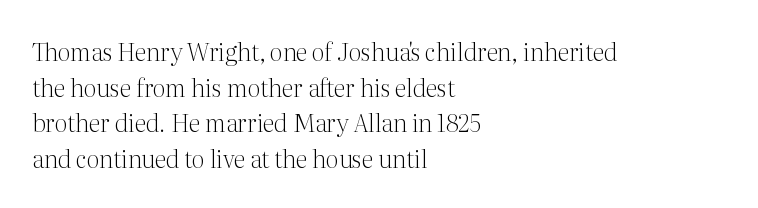
The image shows 24 px text type, upright; set left-aligned, normal line spacing (1.48x), normal letter spacing, not underlined.
